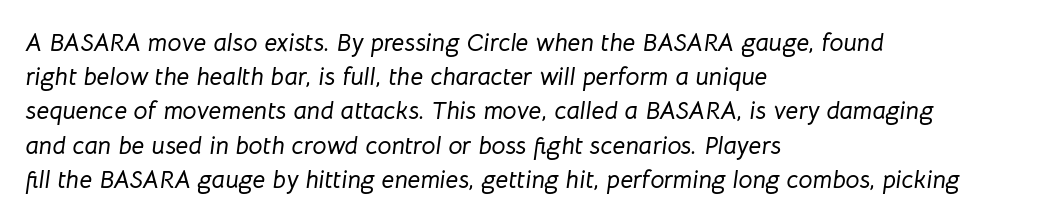
Observe the ordinary spacing: letters are neighbours, not strangers. Would a proofreader flag this as italicized? Yes. The paragraph shown leans on its left margin. The passage shown is not underscored anywhere. Baseline-to-baseline distance is the conventional proportion of letter height.
